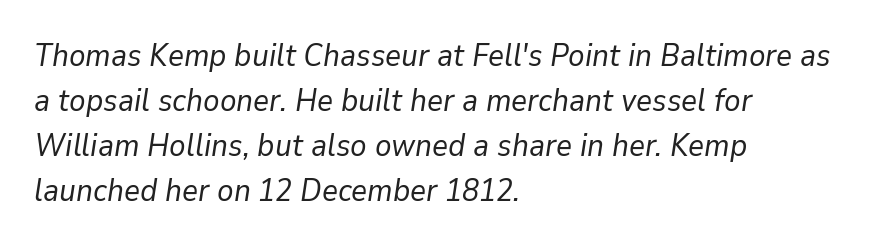
The passage shown stacks its lines at a standard gap. This rendering uses left alignment, leaving the right contour irregular. Look at the tracking — it's just the regular setting, nothing added. The string is rendered with underlining switched off. Designer's note — italics engaged. Heaviness? Minimal to ordinary, like unemphasized prose.
